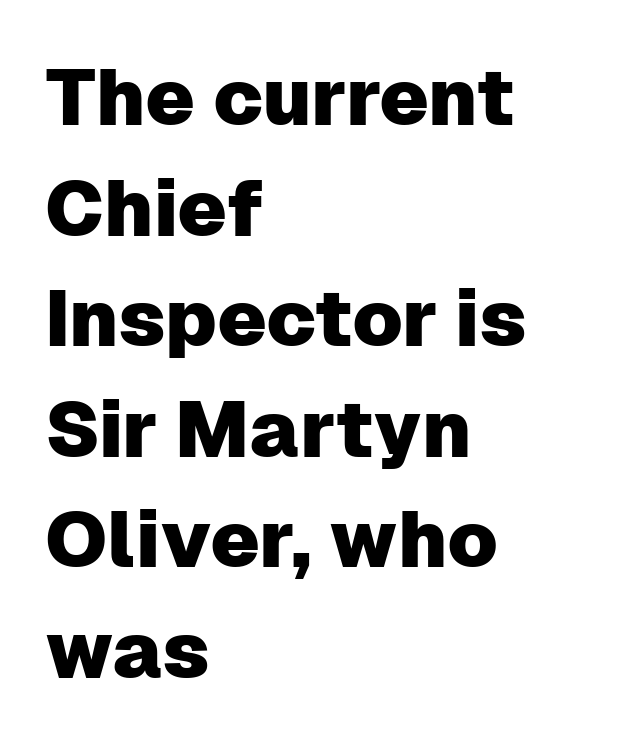
The image shows 79 px sans-serif type, upright; set left-aligned, normal line spacing (1.4x), normal letter spacing, not underlined; low stroke contrast and a medium x-height.
